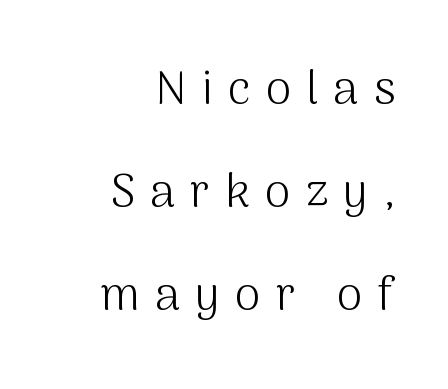
Classification — sans serif. The words here are not underlined. The lines in this sample share a right terminus and differ only in where they begin. These lines have a slow, spaced-out rhythm from letter to letter.
